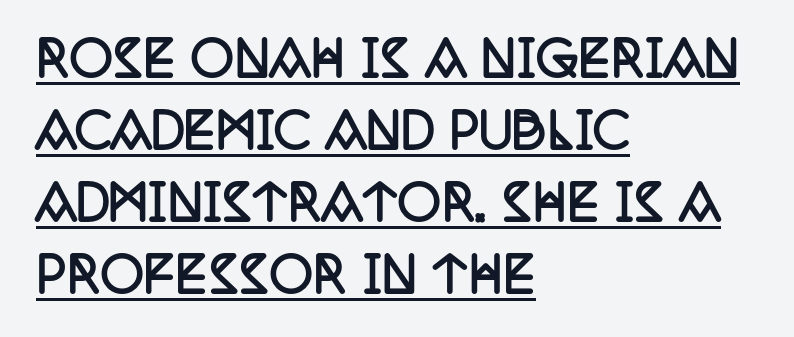
{"serif": "yes", "italic": "no", "bold": "yes", "weight": "semibold", "width": "condensed", "stroke_contrast": "low", "x_height": "large", "monospaced": "no", "underline": "yes", "align": "left", "line_spacing": "normal", "line_spacing_ratio": 1.5, "letter_spacing": "normal", "letter_spacing_em": 0.0, "glyph_px": 48}
